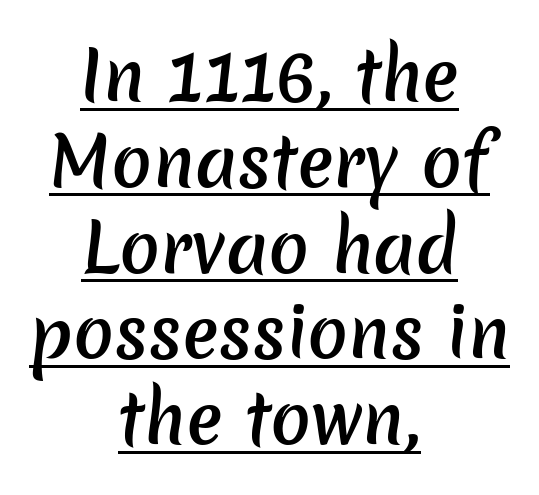
Q: Is the text bold? A: Semi-bold.
Q: Is the typeface a serif or a sans-serif typeface? A: Sans-serif.
Q: Is the text underlined? A: Yes.
Q: How is the paragraph aligned? A: Centered.
Q: Is the spacing between letters normal or unusually wide? A: Normal.
Q: Is the spacing between lines tight, normal or loose? A: Normal.
Q: Width (condensed, normal, or wide)? A: Normal.
Q: Stroke contrast? A: Low.
Q: x-height? A: Medium.
Q: Monospaced? A: No.
